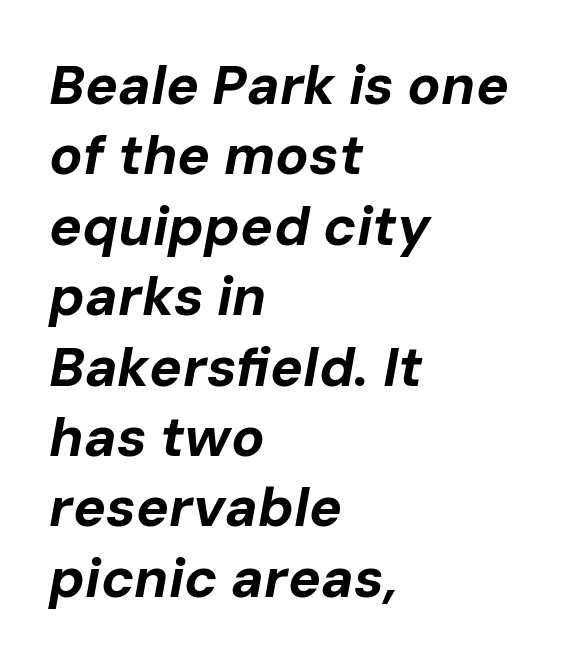
The image shows 55 px bold type, italic (leaning right); set left-aligned, normal line spacing (1.28x), normal letter spacing, not underlined; low stroke contrast and a medium x-height.
